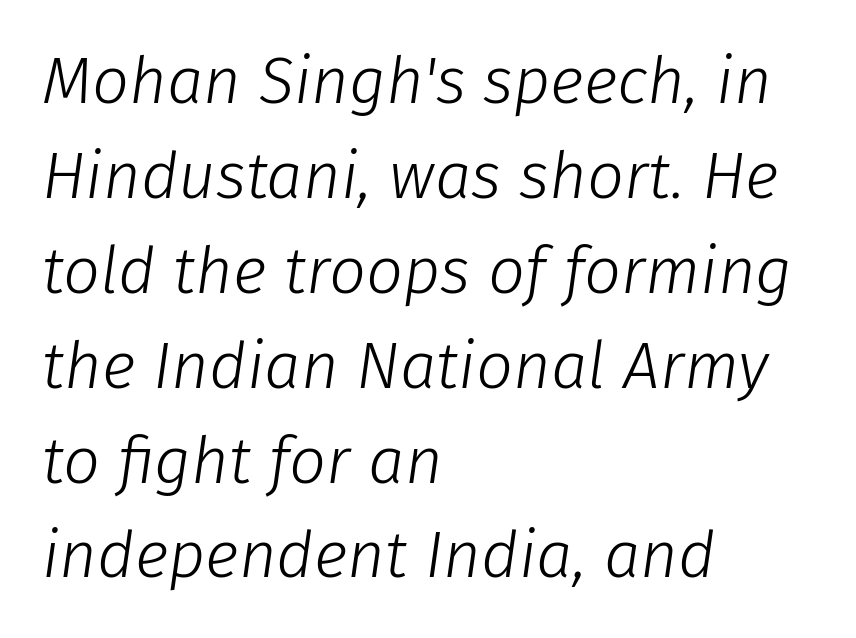
The image shows 65 px light type, italic (leaning right); set left-aligned, normal line spacing (1.46x), normal letter spacing, not underlined; low stroke contrast and a medium x-height.
